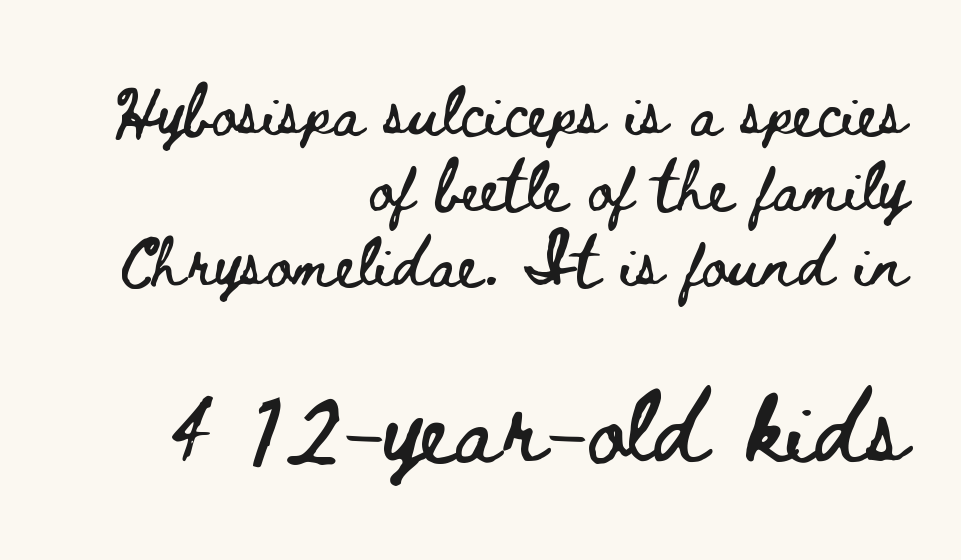
{"width": "wide", "stroke_contrast": "low", "x_height": "small", "monospaced": "no", "underline": "no", "align": "right", "line_spacing": "normal", "line_spacing_ratio": 1.54, "letter_spacing": "normal", "letter_spacing_em": 0.0, "larger_block": "second", "size_ratio": 1.51, "glyph_px": 74}
